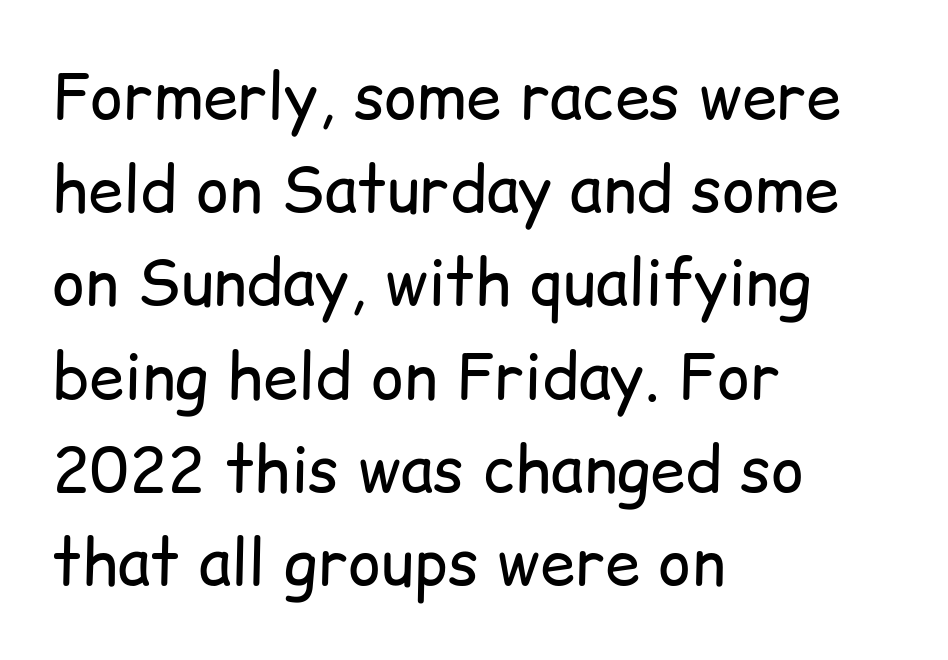
Clear beneath every line of the passage. Letter spacing: default. Short and long lines alike share a common starting point at left. Each letter's strokes conclude bluntly, with no projecting serifs.
